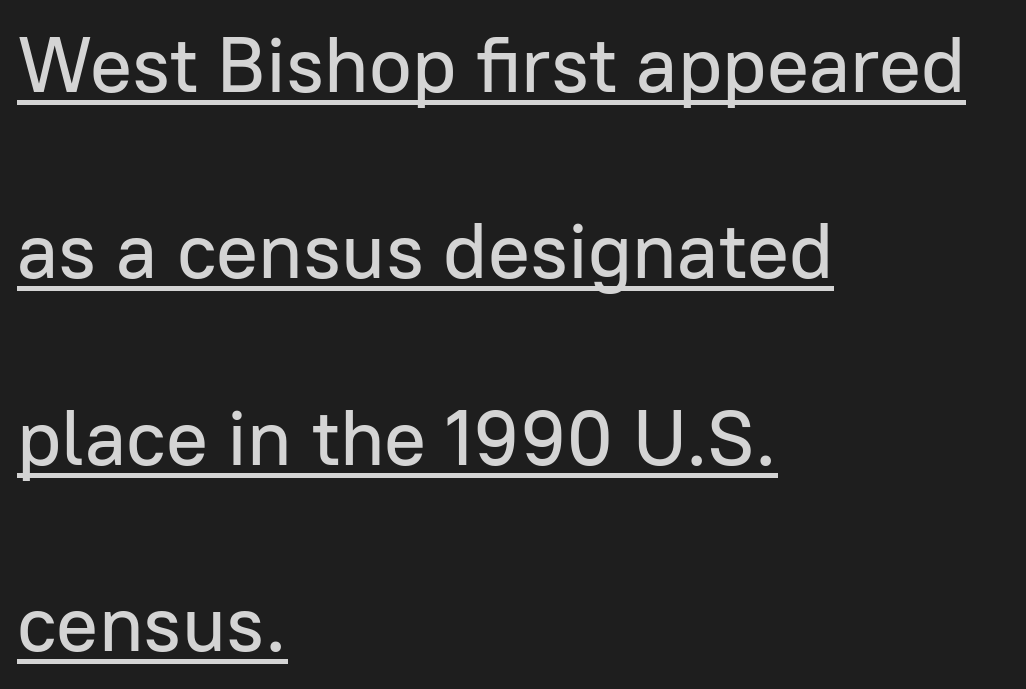
Style check: upright. Words appear dense and cohesive because spacing is normal. One-word summary of the alignment: left. Note the varied advance widths — an 'i' is clearly narrower than an 'm'. What decoration does the sample have? An underline. Stroke terminals: plain, sans-serif.
